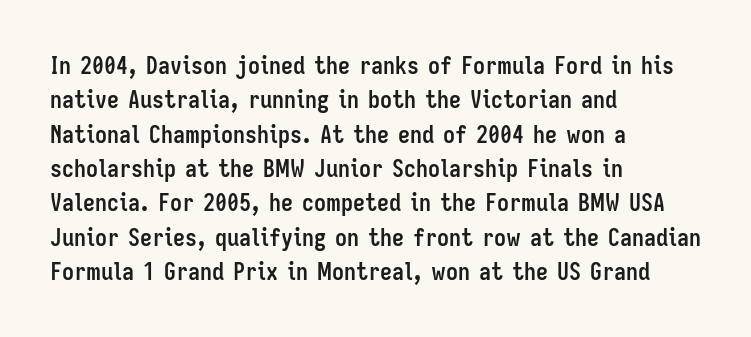
Q: Is the text bold? A: Yes.
Q: Is the text italic (slanted)? A: No, it is upright.
Q: Is the text underlined? A: No.
Q: How is the paragraph aligned? A: Left-aligned.
Q: Is the spacing between letters normal or unusually wide? A: Normal.
Q: Is the spacing between lines tight, normal or loose? A: Normal.
